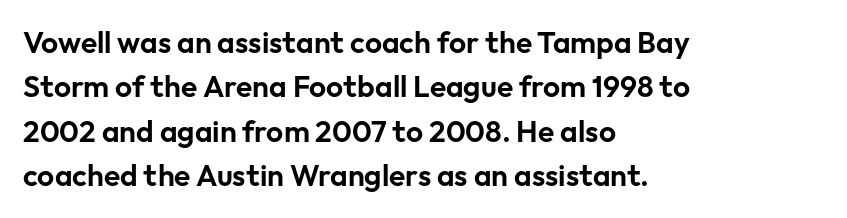
{"serif": "no", "italic": "no", "width": "normal", "stroke_contrast": "low", "x_height": "medium", "monospaced": "no", "underline": "no", "align": "left", "line_spacing": "normal", "line_spacing_ratio": 1.48, "letter_spacing": "normal", "letter_spacing_em": 0.0, "glyph_px": 30}
